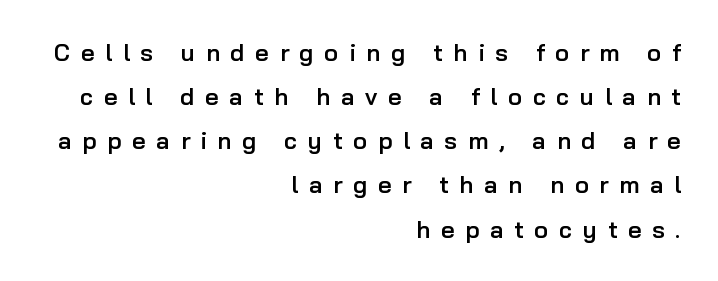
The image shows 24 px text type, upright; set right-aligned, line spacing 1.84x, unusually wide letter spacing (+0.44 em), not underlined.
